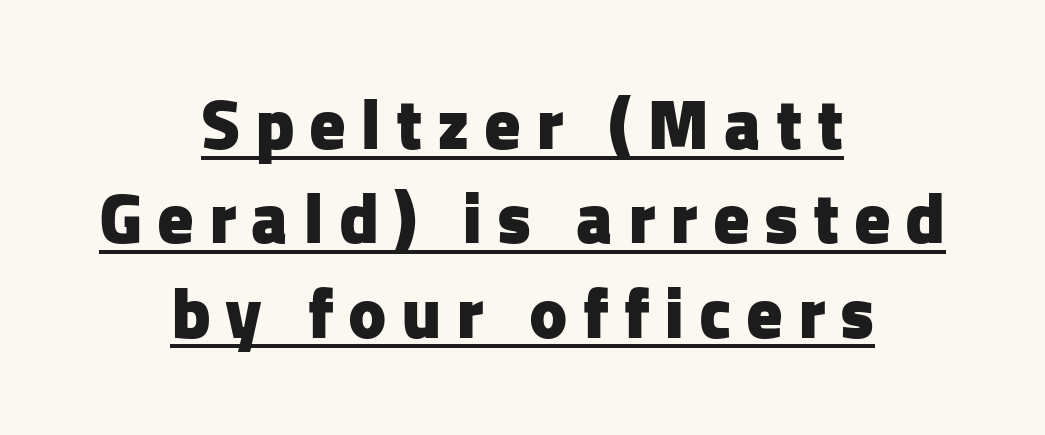
The image shows 72 px heavy sans-serif type, upright; set centered, normal line spacing (1.31x), unusually wide letter spacing (+0.2 em), underlined; low stroke contrast and a medium x-height.
